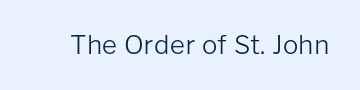
{"italic": "no", "bold": "no", "underline": "no", "letter_spacing": "normal", "letter_spacing_em": 0.0, "glyph_px": 26}
